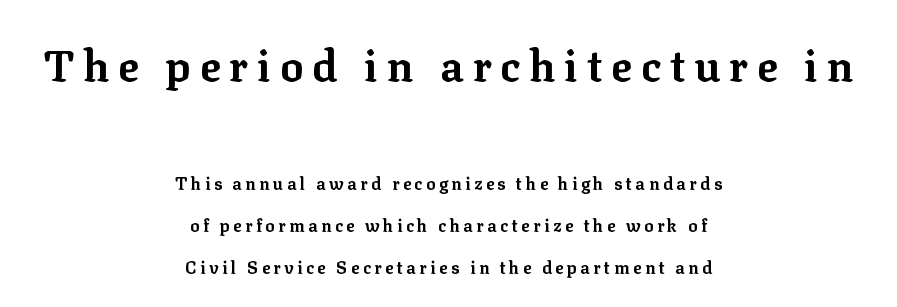
{"serif": "yes", "italic": "no", "bold": "yes", "weight": "bold", "width": "normal", "stroke_contrast": "low", "x_height": "medium", "monospaced": "no", "underline": "no", "align": "center", "line_spacing": "loose", "line_spacing_ratio": 2.47, "letter_spacing": "wide", "letter_spacing_em": 0.21, "larger_block": "first", "size_ratio": 2.53, "glyph_px": 43}
